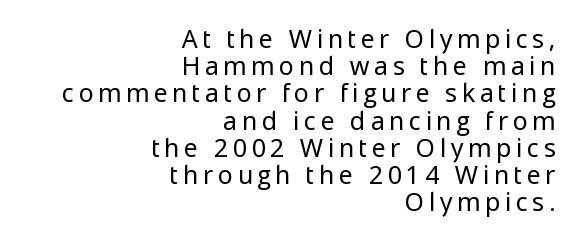
Bold? No — there's no thickening of the strokes. Horizontally, the lines are justified to the trailing edge only. Italic: no, the glyphs are upright roman. Observe the wide spacing: letters keep a clear distance from each other. The passage shown stacks its lines with hardly any gap. Clear beneath every line of the passage.
